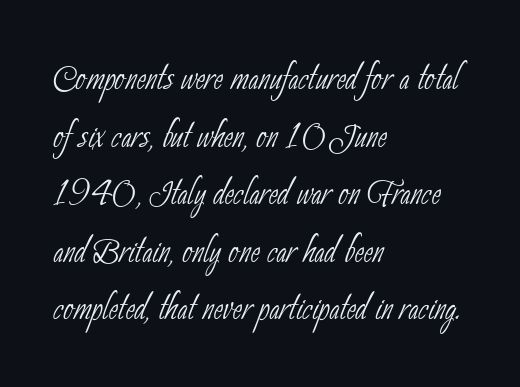
Q: Is the text bold? A: No.
Q: Is the typeface a serif or a sans-serif typeface? A: Sans-serif.
Q: Is the text underlined? A: No.
Q: How is the paragraph aligned? A: Left-aligned.
Q: Is the spacing between letters normal or unusually wide? A: Normal.
Q: Is the spacing between lines tight, normal or loose? A: Normal.
Q: Width (condensed, normal, or wide)? A: Condensed.
Q: Stroke contrast? A: Low.
Q: x-height? A: Small.
Q: Monospaced? A: No.
